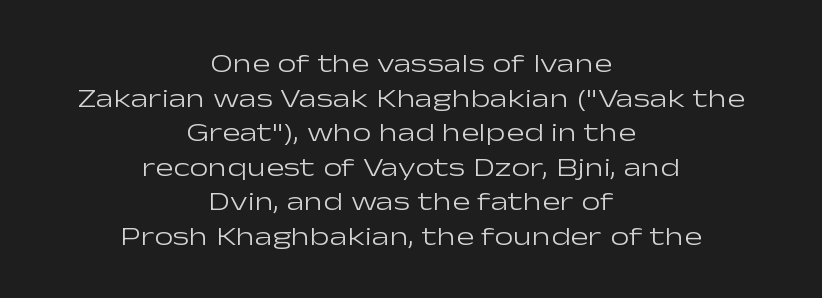
Q: Is the text bold? A: No.
Q: Is the text italic (slanted)? A: No, it is upright.
Q: Is the text underlined? A: No.
Q: How is the paragraph aligned? A: Centered.
Q: Is the spacing between letters normal or unusually wide? A: Normal.
Q: Is the spacing between lines tight, normal or loose? A: Normal.
